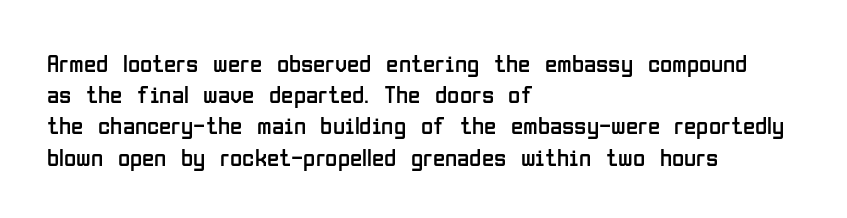
The image shows 25 px text type, upright; set left-aligned, normal line spacing (1.25x), normal letter spacing, not underlined.
